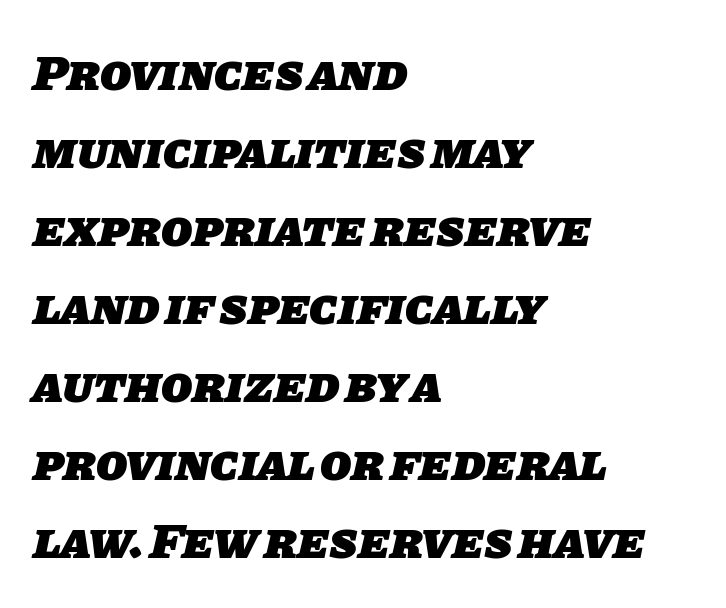
The setting favours the left margin, as ordinary paragraphs usually do. A clean baseline with only descenders dipping below it. On the weight axis this lands at bold, roughly 700. Spacing verdict: proportional, widths tailored to each character.
